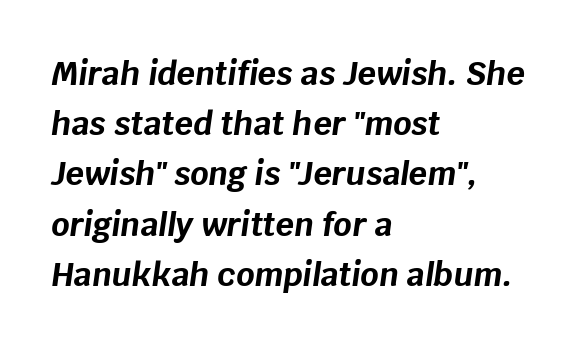
The image shows 32 px bold type, italic (leaning right); set left-aligned, normal line spacing (1.57x), normal letter spacing, not underlined; low stroke contrast and a large x-height.
